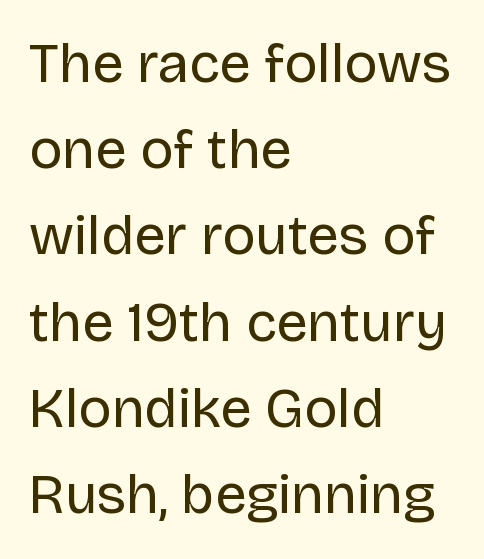
{"serif": "no", "italic": "no", "bold": "no", "weight": "regular", "width": "normal", "stroke_contrast": "low", "x_height": "large", "monospaced": "no", "underline": "no", "align": "left", "line_spacing": "normal", "line_spacing_ratio": 1.54, "letter_spacing": "normal", "letter_spacing_em": 0.0, "glyph_px": 56}
